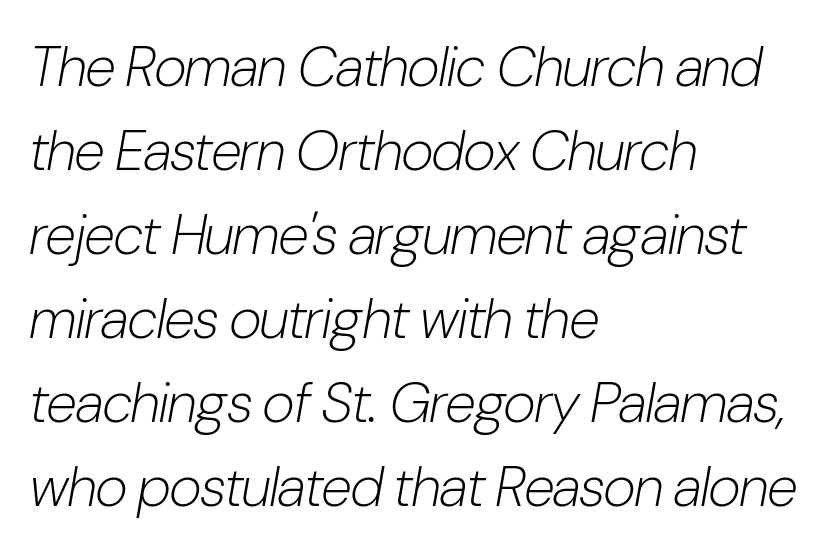
Q: Is the text bold? A: No.
Q: Is the text italic (slanted)? A: Yes, it leans right by about 10 degrees.
Q: Is the text underlined? A: No.
Q: How is the paragraph aligned? A: Left-aligned.
Q: Is the spacing between letters normal or unusually wide? A: Normal.
Q: Is the spacing between lines tight, normal or loose? A: Normal.
Q: Width (condensed, normal, or wide)? A: Condensed.
Q: Stroke contrast? A: Low.
Q: x-height? A: Medium.
Q: Monospaced? A: No.
